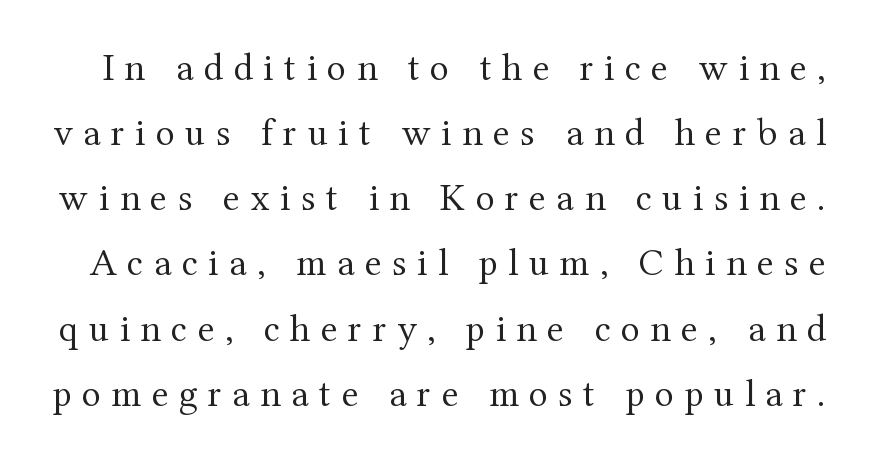
Q: Is the text bold? A: No.
Q: Is the text italic (slanted)? A: No, it is upright.
Q: Is the typeface a serif or a sans-serif typeface? A: Serif.
Q: Is the text underlined? A: No.
Q: Is the spacing between letters normal or unusually wide? A: Unusually wide.
Q: Is the spacing between lines tight, normal or loose? A: Normal.
Q: Width (condensed, normal, or wide)? A: Normal.
Q: Stroke contrast? A: Medium.
Q: x-height? A: Medium.
Q: Monospaced? A: No.
